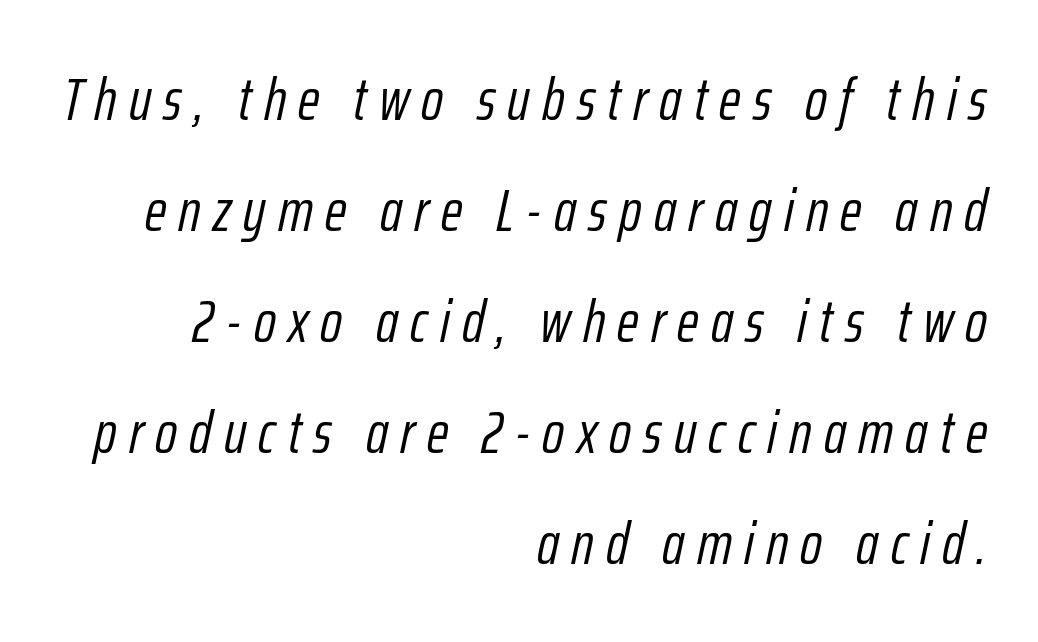
{"italic": "yes", "lean": "right", "slant_degrees": 12, "bold": "no", "weight": "light", "width": "condensed", "stroke_contrast": "low", "x_height": "medium", "monospaced": "no", "underline": "no", "align": "right", "line_spacing_ratio": 1.85, "letter_spacing": "wide", "letter_spacing_em": 0.2, "glyph_px": 60}
